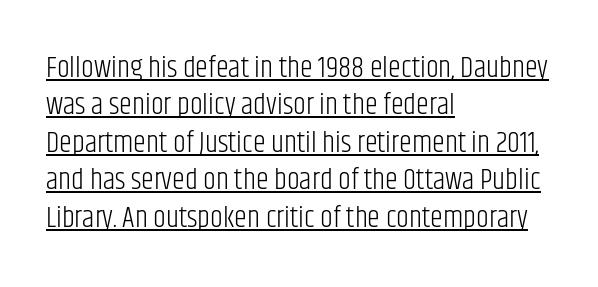
The image shows 29 px light, condensed sans-serif type, upright; set left-aligned, normal line spacing (1.29x), normal letter spacing, underlined; low stroke contrast and a large x-height.
